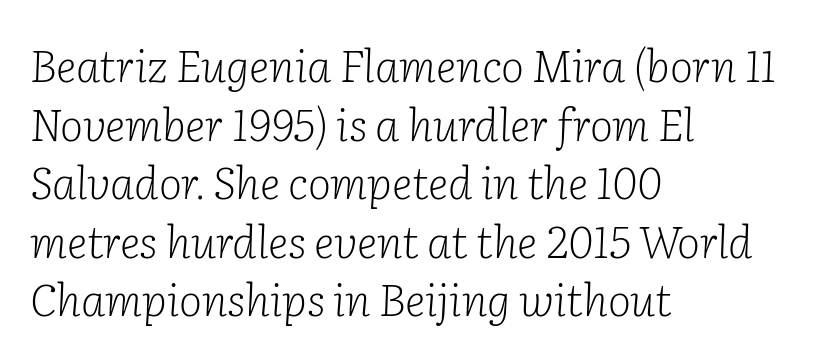
The image shows 44 px light serif type, italic (leaning right); set left-aligned, normal line spacing (1.33x), normal letter spacing, not underlined; low stroke contrast and a medium x-height.
